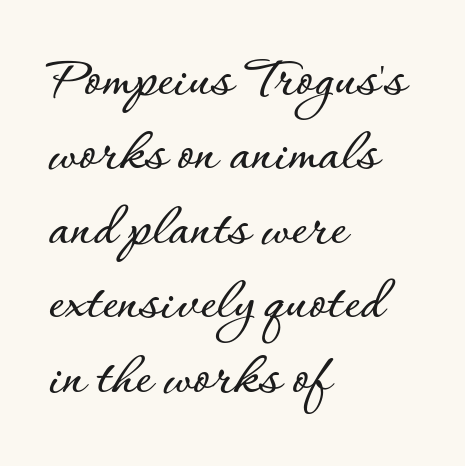
Does the copy run flush right? No — it runs flush left. Honestly, there is no underline to notice here at all. The line texture is even and compact thanks to regular tracking. Do the characters align in a grid? No, the font is proportional.
